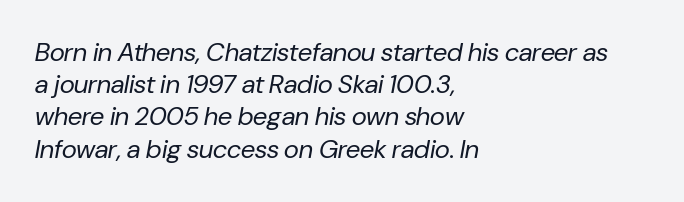
{"italic": "yes", "lean": "right", "slant_degrees": 10, "bold": "no", "underline": "no", "align": "left", "line_spacing_ratio": 1.24, "letter_spacing": "normal", "letter_spacing_em": 0.0, "glyph_px": 26}
